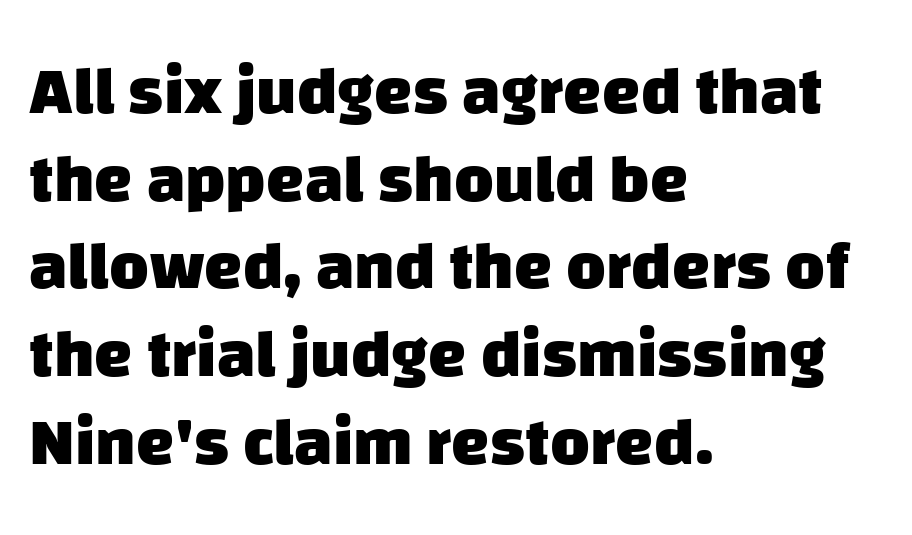
{"serif": "no", "bold": "yes", "weight": "heavy", "width": "normal", "stroke_contrast": "low", "x_height": "large", "monospaced": "no", "underline": "no", "align": "left", "line_spacing": "normal", "line_spacing_ratio": 1.29, "letter_spacing": "normal", "letter_spacing_em": 0.0, "glyph_px": 68}
